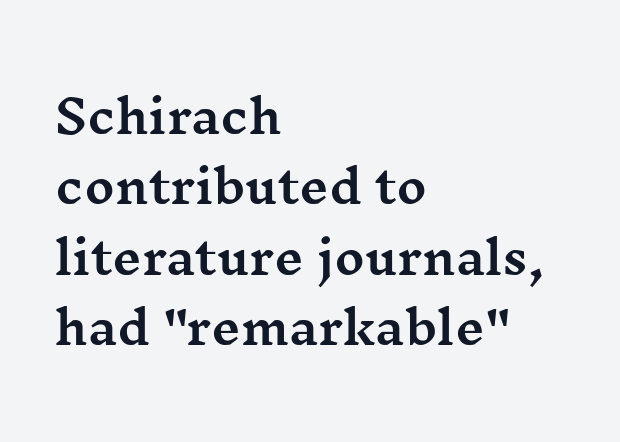
The image shows 46 px wide serif type, upright; set left-aligned, normal line spacing (1.53x), normal letter spacing, not underlined; medium stroke contrast and a medium x-height.
